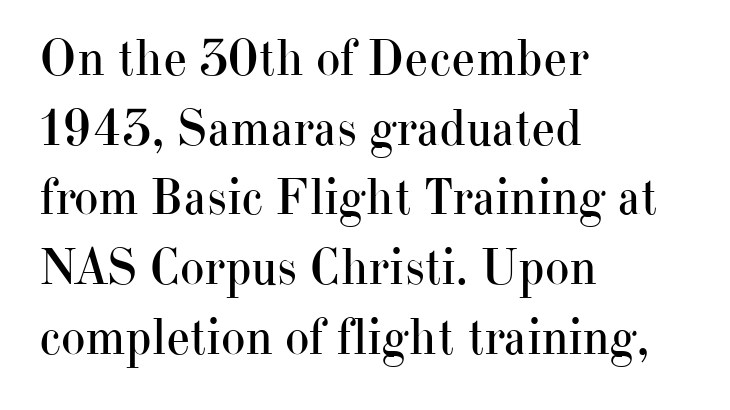
Q: Is the text bold? A: No.
Q: Is the text italic (slanted)? A: No, it is upright.
Q: Is the typeface a serif or a sans-serif typeface? A: Serif.
Q: Is the text underlined? A: No.
Q: How is the paragraph aligned? A: Left-aligned.
Q: Is the spacing between letters normal or unusually wide? A: Normal.
Q: Is the spacing between lines tight, normal or loose? A: Normal.
Q: Width (condensed, normal, or wide)? A: Normal.
Q: Stroke contrast? A: High.
Q: x-height? A: Small.
Q: Monospaced? A: No.
